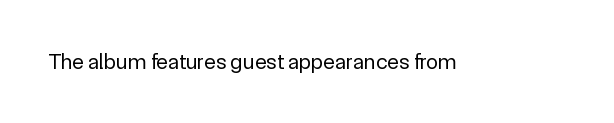
The space directly below the letters is spotless. Quick note: not italic, upright. The line texture is even and compact thanks to regular tracking. These glyphs show unthickened strokes, regular width or finer.
